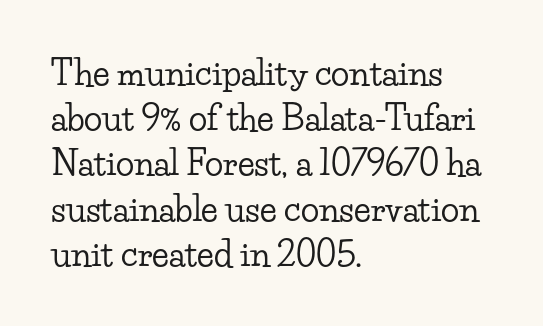
The image shows 34 px wide serif type, upright; set left-aligned, normal line spacing (1.33x), normal letter spacing, not underlined; low stroke contrast and a small x-height.
